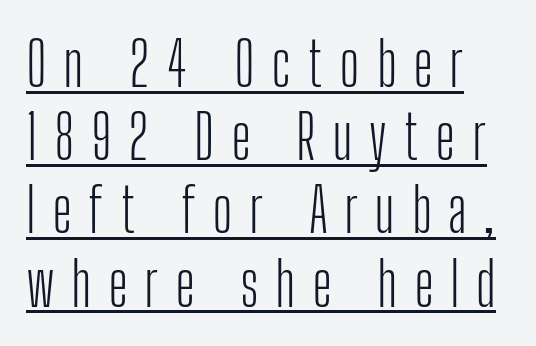
{"serif": "no", "italic": "no", "bold": "no", "weight": "light", "width": "condensed", "stroke_contrast": "low", "x_height": "medium", "monospaced": "no", "underline": "yes", "line_spacing_ratio": 1.2, "letter_spacing": "wide", "letter_spacing_em": 0.27, "glyph_px": 61}
